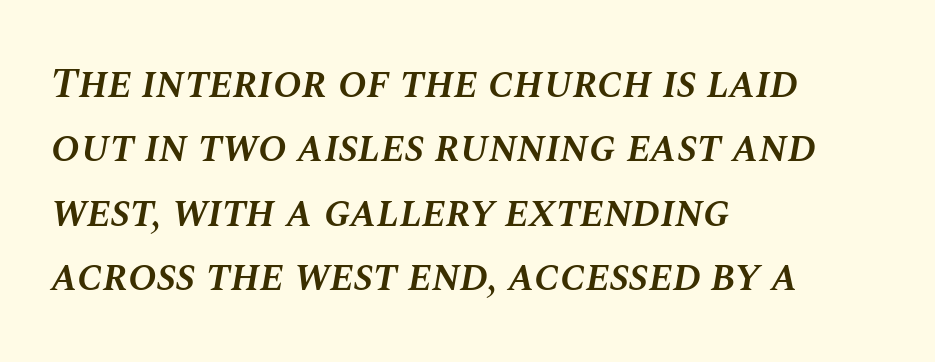
{"italic": "yes", "lean": "right", "slant_degrees": 10, "bold": "semi", "weight": "semibold", "width": "normal", "stroke_contrast": "medium", "x_height": "large", "monospaced": "no", "underline": "no", "align": "left", "line_spacing": "normal", "line_spacing_ratio": 1.5, "letter_spacing": "normal", "letter_spacing_em": 0.0, "glyph_px": 43}
